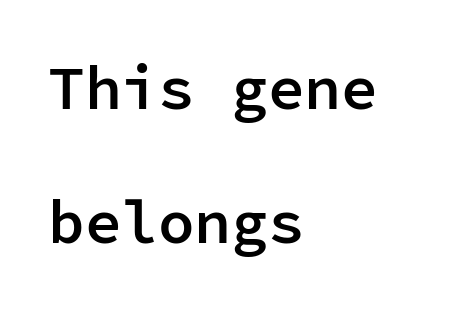
Posture: straight, roman, zero tilt. All the whitespace from short lines collects on the right. The letters march in equal steps, a hallmark of fixed-pitch type. Bold? Not quite — semibold, heavier than regular but stopping short. You can tell from the bare stems that sans-serif type was used. Nobody touched the tracking dial on this one.
